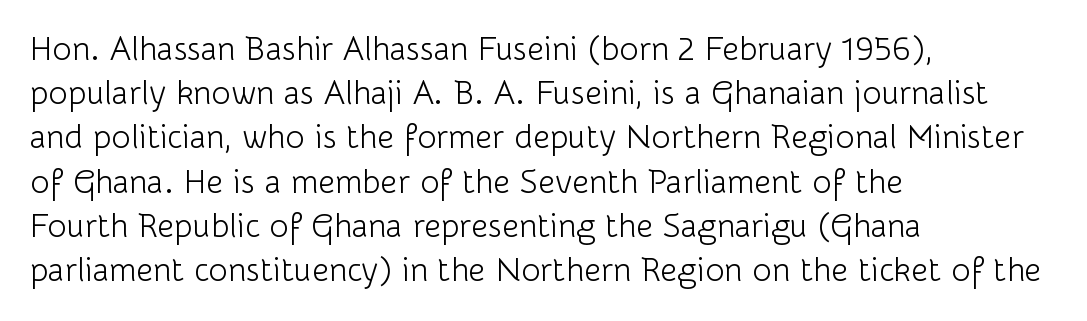
The image shows 33 px light sans-serif type, upright; set left-aligned, normal line spacing (1.34x), normal letter spacing, not underlined; low stroke contrast and a medium x-height.
